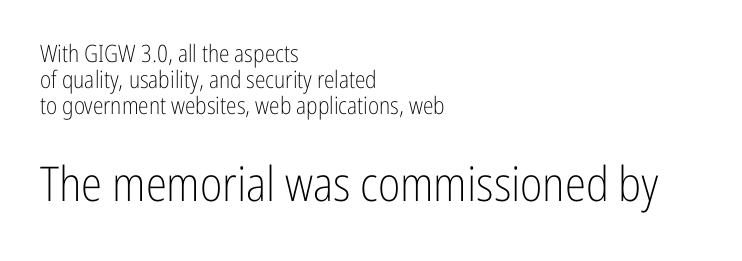
The characters are drawn with everyday or finer stroke widths. The characters display no serif detailing; their extremities are plain. The area under the type is left untouched. The designer gave the closing block more size than the opening block. Leading: reduced. Proportional: the letters do not fall into vertical columns.
